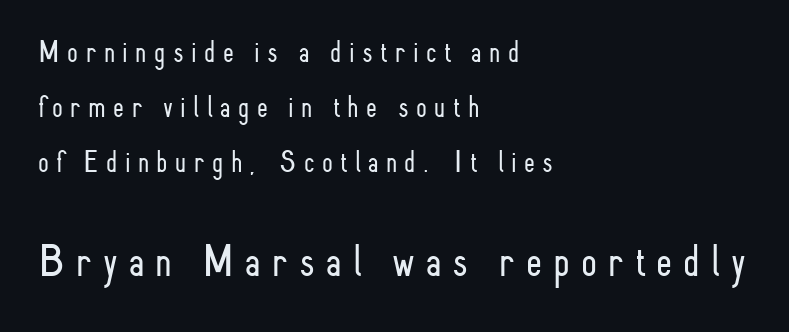
{"serif": "no", "italic": "no", "bold": "no", "weight": "light", "width": "condensed", "stroke_contrast": "low", "x_height": "small", "monospaced": "no", "underline": "no", "align": "left", "line_spacing_ratio": 1.78, "letter_spacing": "wide", "letter_spacing_em": 0.24, "larger_block": "second", "size_ratio": 1.48, "glyph_px": 46}
